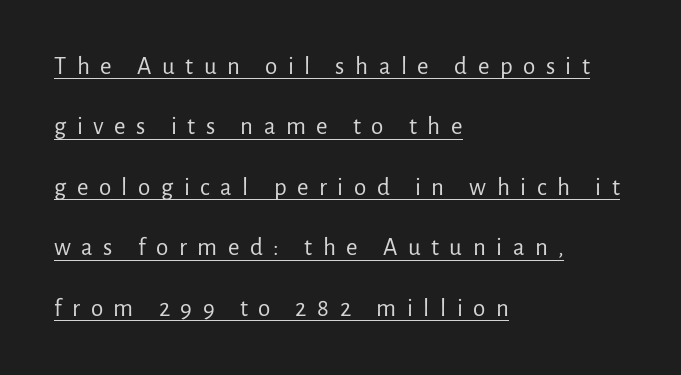
{"italic": "no", "bold": "no", "underline": "yes", "align": "left", "line_spacing": "loose", "line_spacing_ratio": 2.42, "letter_spacing": "wide", "letter_spacing_em": 0.42, "glyph_px": 25}
